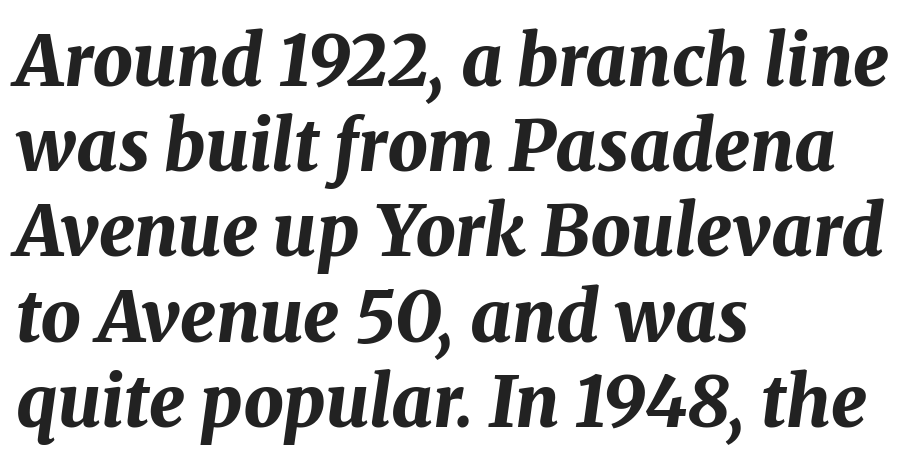
The image shows 71 px bold type, italic (leaning right); set left-aligned, line spacing 1.2x, normal letter spacing, not underlined; medium stroke contrast and a medium x-height.
